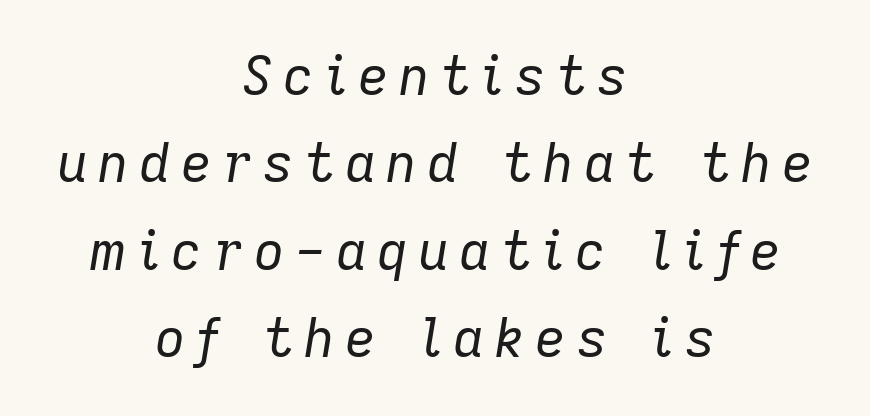
If you drew a line through each stem, it would be angled. Spacing verdict: proportional, widths tailored to each character. The weight would be labelled regular, book, light, or lighter still. The string is rendered with underlining switched off. The lines in this sample share a center point and differ in where they start and stop. In terms of letterspacing, this is a distinctly airy, spread setting.
